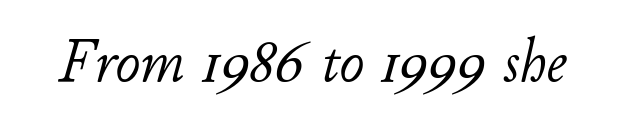
{"italic": "yes", "lean": "right", "slant_degrees": 11, "bold": "no", "weight": "light", "width": "normal", "stroke_contrast": "low", "x_height": "small", "monospaced": "no", "underline": "no", "letter_spacing": "normal", "letter_spacing_em": 0.0, "glyph_px": 61}
